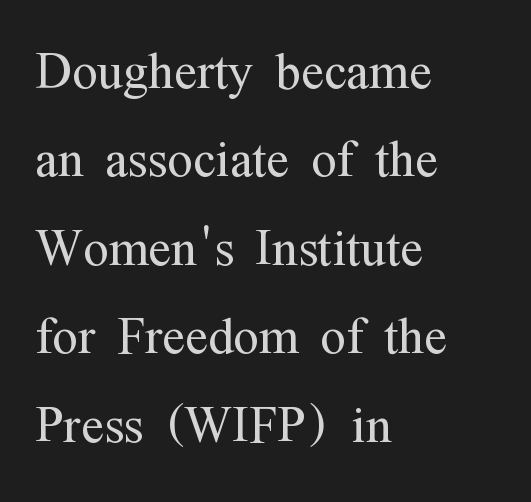
The image shows 67 px light, condensed serif type, upright; set left-aligned, normal line spacing (1.32x), normal letter spacing, not underlined; medium stroke contrast and a medium x-height.
